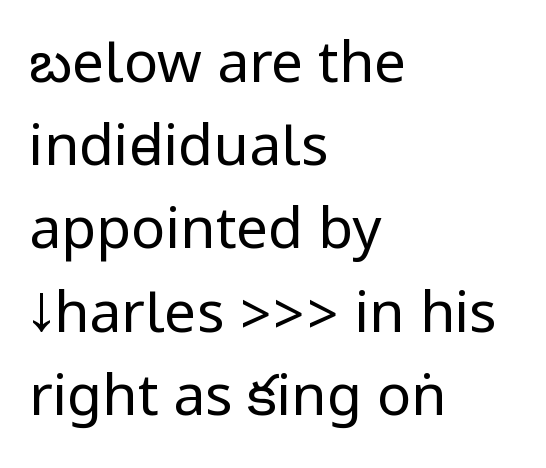
The block of text has a typical density, with ordinary space between rows. The lettering stays uniformly vertical, giving the passage a roman look. Nothing sits at the stroke ends, so this counts as sans-serif. The passage shown has conventional tracking throughout.
